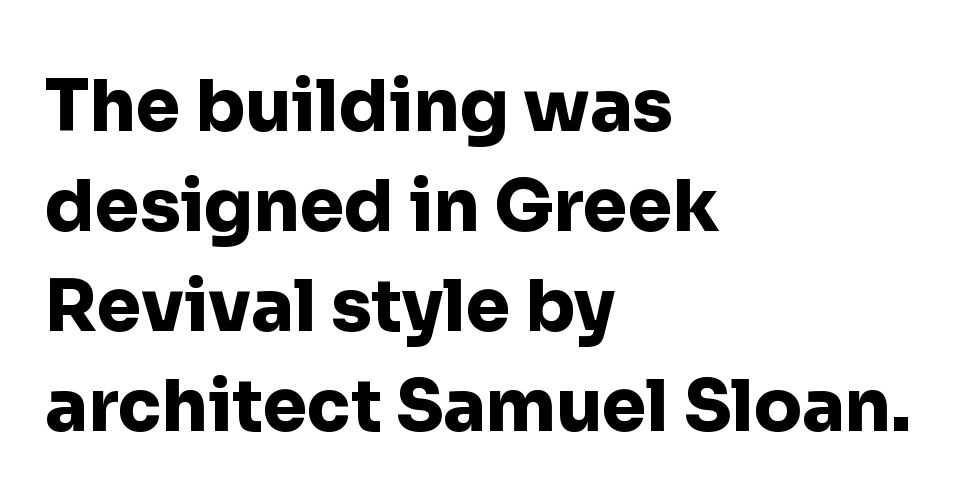
Q: Is the text bold? A: Yes.
Q: Is the text italic (slanted)? A: No, it is upright.
Q: Is the typeface a serif or a sans-serif typeface? A: Sans-serif.
Q: Is the text underlined? A: No.
Q: How is the paragraph aligned? A: Left-aligned.
Q: Is the spacing between letters normal or unusually wide? A: Normal.
Q: Is the spacing between lines tight, normal or loose? A: Normal.
Q: Width (condensed, normal, or wide)? A: Normal.
Q: Stroke contrast? A: Low.
Q: x-height? A: Medium.
Q: Monospaced? A: No.
